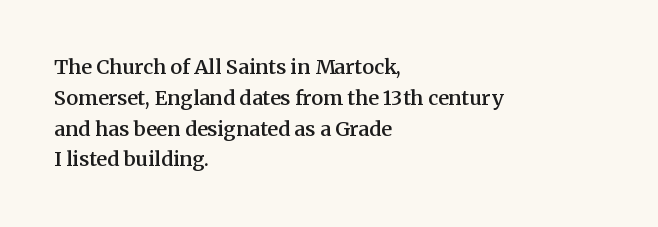
{"italic": "no", "bold": "semi", "underline": "no", "align": "left", "line_spacing": "normal", "line_spacing_ratio": 1.54, "letter_spacing": "normal", "letter_spacing_em": 0.0, "glyph_px": 20}
